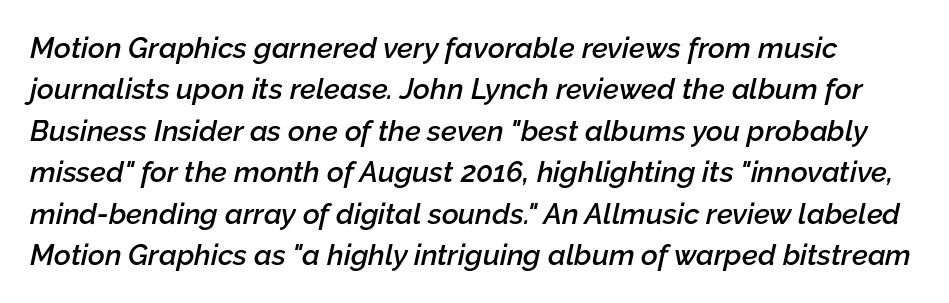
{"italic": "yes", "lean": "right", "slant_degrees": 12, "bold": "semi", "weight": "semibold", "width": "normal", "stroke_contrast": "low", "x_height": "medium", "monospaced": "no", "underline": "no", "line_spacing": "normal", "line_spacing_ratio": 1.43, "letter_spacing": "normal", "letter_spacing_em": 0.0, "glyph_px": 29}
